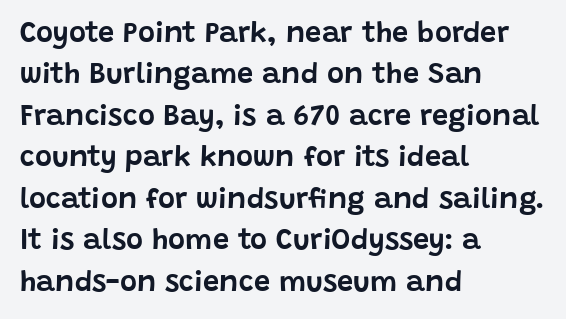
Q: Is the text italic (slanted)? A: No, it is upright.
Q: Is the typeface a serif or a sans-serif typeface? A: Sans-serif.
Q: Is the text underlined? A: No.
Q: How is the paragraph aligned? A: Left-aligned.
Q: Is the spacing between letters normal or unusually wide? A: Normal.
Q: Is the spacing between lines tight, normal or loose? A: Normal.
Q: Width (condensed, normal, or wide)? A: Normal.
Q: Stroke contrast? A: Low.
Q: x-height? A: Large.
Q: Monospaced? A: No.
